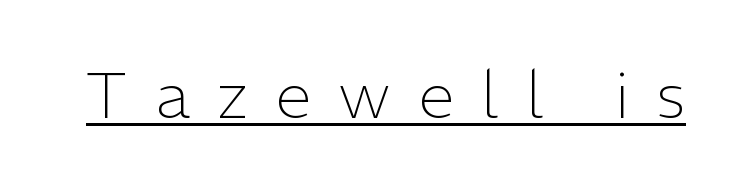
This rendering widens character spacing well past its baseline value. Do the characters align in a grid? No, the font is proportional. Upright lettering throughout. The rendering uses the underline text-decoration. The characters are drawn with everyday or finer stroke widths.
